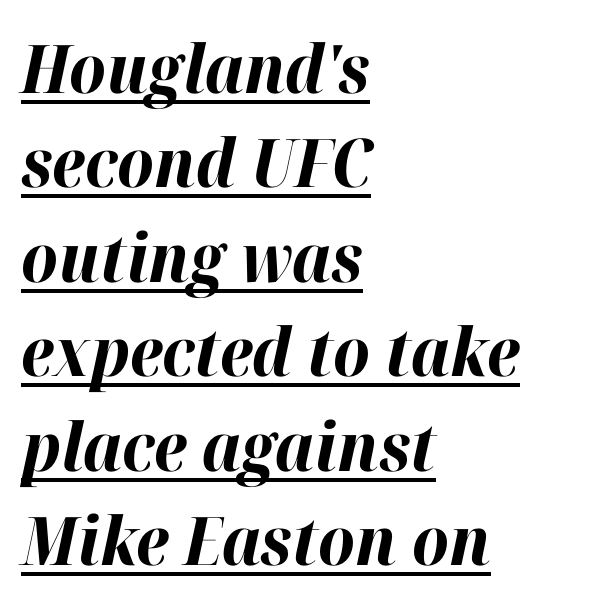
{"italic": "yes", "lean": "right", "slant_degrees": 12, "bold": "yes", "weight": "bold", "width": "normal", "stroke_contrast": "high", "x_height": "medium", "monospaced": "no", "underline": "yes", "align": "left", "line_spacing": "normal", "line_spacing_ratio": 1.41, "letter_spacing": "normal", "letter_spacing_em": 0.0, "glyph_px": 67}
